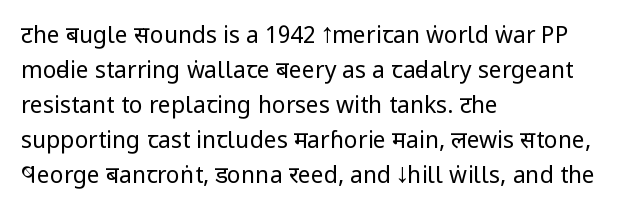
The image shows 23 px text type, upright; set left-aligned, normal line spacing (1.52x), normal letter spacing, not underlined.
